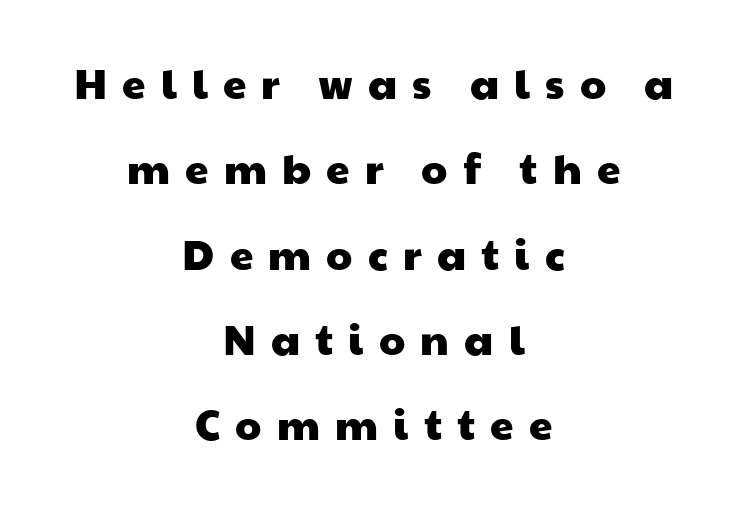
These lines are centered, leaving both edges ragged. I'd call this a sans setting — the letters go barefoot. Proportional: the letters do not fall into vertical columns. Compared with typical paragraphs, the rows here are farther apart.
